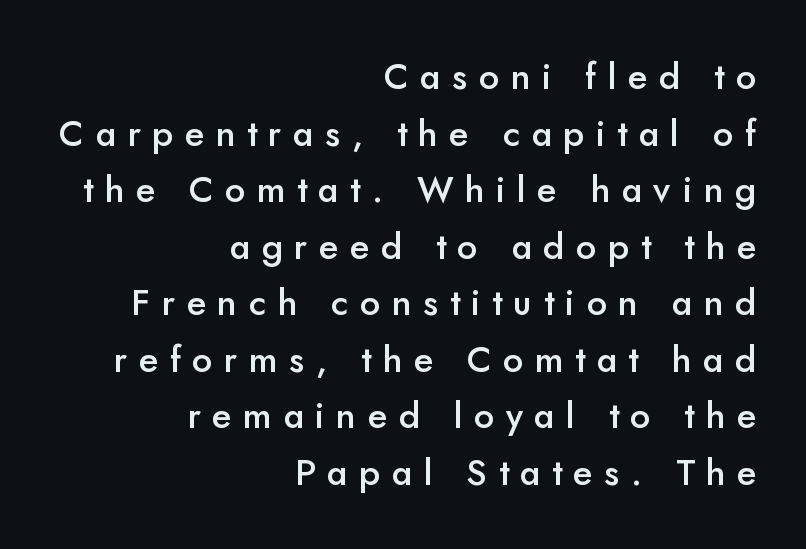
The image shows 36 px semibold sans-serif type, upright; set right-aligned, normal line spacing (1.57x), unusually wide letter spacing (+0.32 em), not underlined; low stroke contrast and a small x-height.
